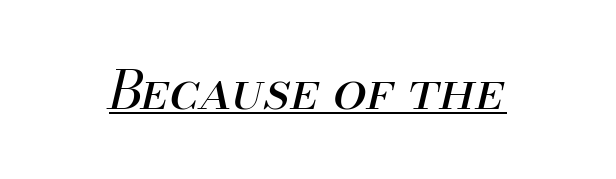
The image shows 54 px regular-weight type, italic (leaning right); set normal letter spacing, underlined; medium stroke contrast and a small x-height.
